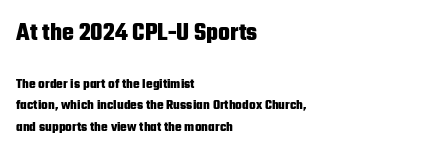
Q: Is the text bold? A: Yes.
Q: Is the text italic (slanted)? A: No, it is upright.
Q: Is the text underlined? A: No.
Q: How is the paragraph aligned? A: Left-aligned.
Q: Is the spacing between letters normal or unusually wide? A: Normal.
Q: Is the spacing between lines tight, normal or loose? A: Normal.
Q: Which block of text is set in a larger size, the first (top) or the second (bottom)? A: The first (top) one.
